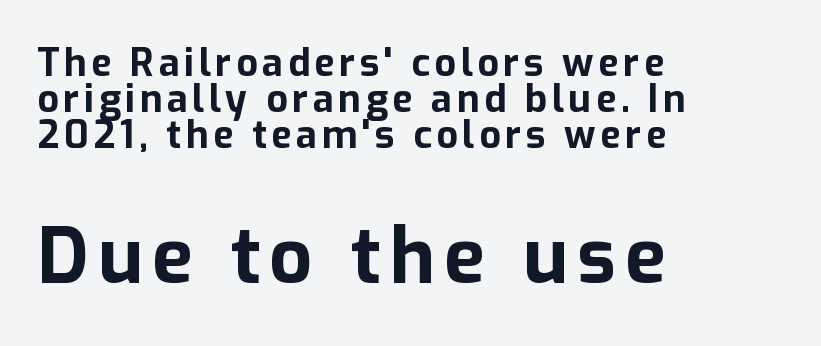
{"serif": "no", "italic": "no", "bold": "yes", "weight": "bold", "width": "normal", "stroke_contrast": "low", "x_height": "medium", "monospaced": "no", "underline": "no", "align": "left", "line_spacing": "tight", "line_spacing_ratio": 0.95, "larger_block": "second", "size_ratio": 2.0, "glyph_px": 76}
